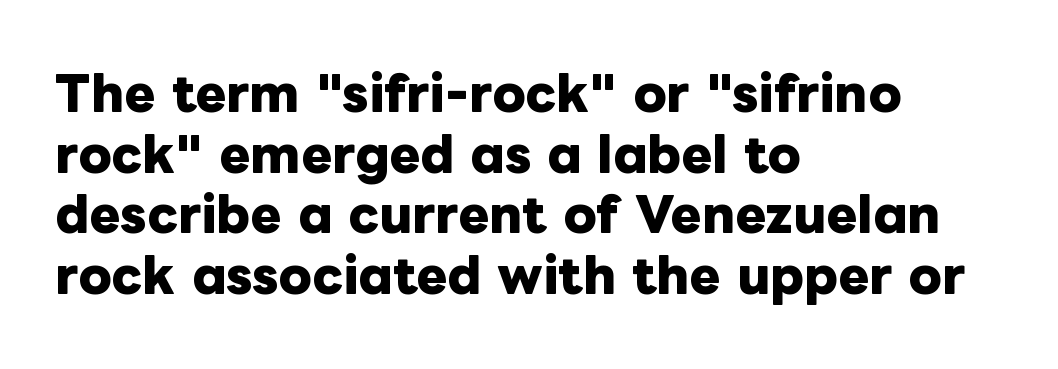
{"italic": "no", "bold": "yes", "weight": "heavy", "width": "normal", "stroke_contrast": "low", "x_height": "medium", "monospaced": "no", "underline": "no", "align": "left", "line_spacing": "normal", "line_spacing_ratio": 1.29, "letter_spacing": "normal", "letter_spacing_em": 0.0, "glyph_px": 47}
